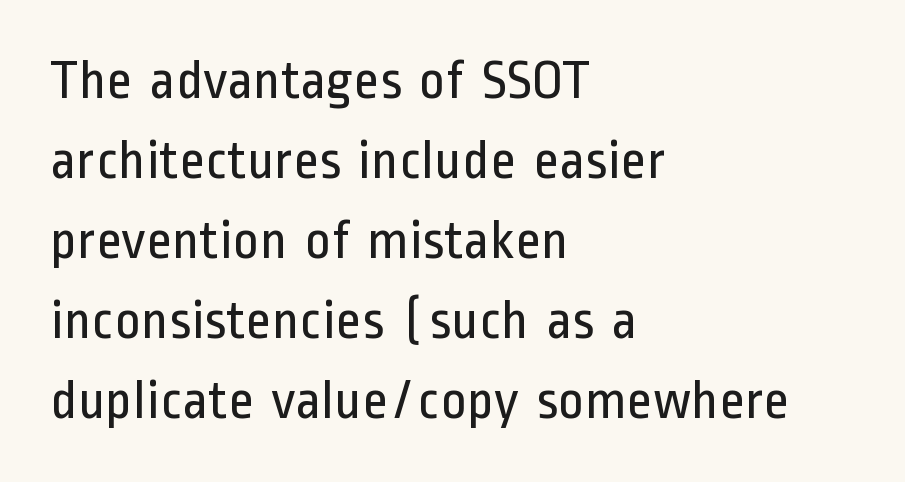
Q: Is the text bold? A: No.
Q: Is the text italic (slanted)? A: No, it is upright.
Q: Is the typeface a serif or a sans-serif typeface? A: Sans-serif.
Q: Is the text underlined? A: No.
Q: How is the paragraph aligned? A: Left-aligned.
Q: Is the spacing between letters normal or unusually wide? A: Normal.
Q: Is the spacing between lines tight, normal or loose? A: Normal.
Q: Width (condensed, normal, or wide)? A: Condensed.
Q: Stroke contrast? A: Low.
Q: x-height? A: Medium.
Q: Monospaced? A: No.
